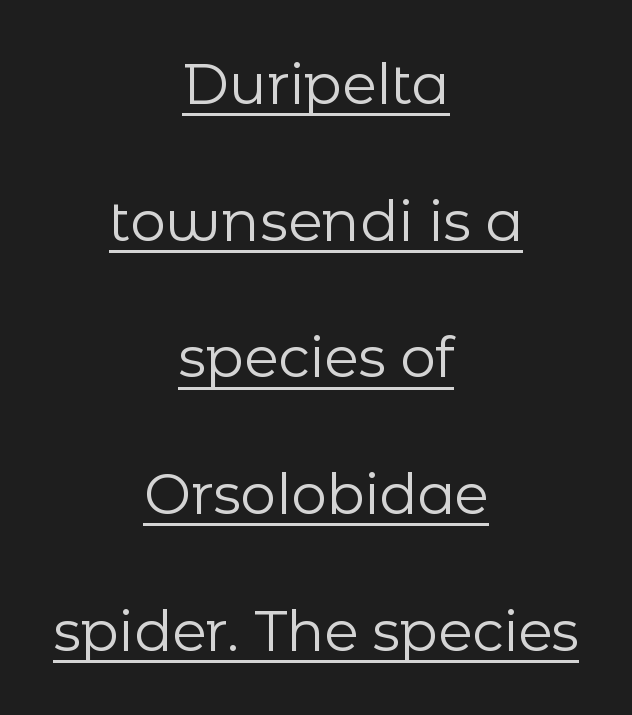
Q: Is the text bold? A: No.
Q: Is the text italic (slanted)? A: No, it is upright.
Q: Is the typeface a serif or a sans-serif typeface? A: Sans-serif.
Q: Is the text underlined? A: Yes.
Q: How is the paragraph aligned? A: Centered.
Q: Is the spacing between letters normal or unusually wide? A: Normal.
Q: Is the spacing between lines tight, normal or loose? A: Loose.
Q: Width (condensed, normal, or wide)? A: Normal.
Q: Stroke contrast? A: Low.
Q: x-height? A: Medium.
Q: Monospaced? A: No.
